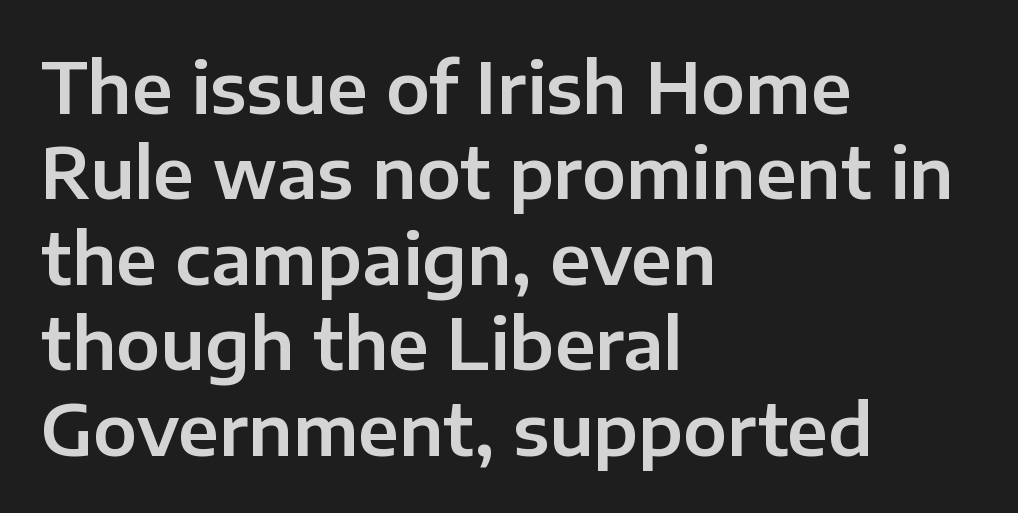
Q: Is the text italic (slanted)? A: No, it is upright.
Q: Is the typeface a serif or a sans-serif typeface? A: Sans-serif.
Q: Is the text underlined? A: No.
Q: How is the paragraph aligned? A: Left-aligned.
Q: Is the spacing between letters normal or unusually wide? A: Normal.
Q: Width (condensed, normal, or wide)? A: Normal.
Q: Stroke contrast? A: Low.
Q: x-height? A: Medium.
Q: Monospaced? A: No.
